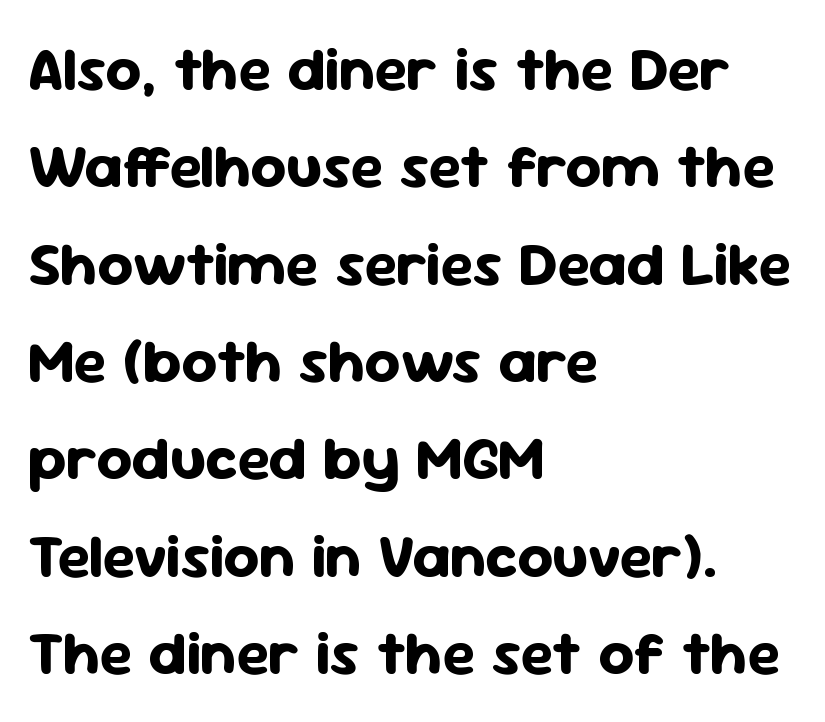
Caption: bold face, heavy strokes. When letters stand straight like this, we call the style roman or upright. Type without underlining. Nothing unusual about the tracking: characters are spaced as the font intends.
